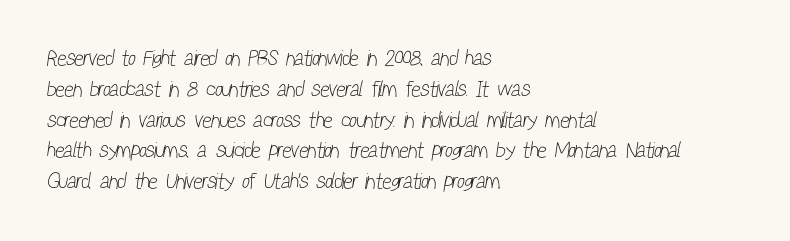
{"bold": "no", "underline": "no", "align": "left", "line_spacing": "normal", "line_spacing_ratio": 1.4, "letter_spacing": "normal", "letter_spacing_em": 0.0, "glyph_px": 22}
